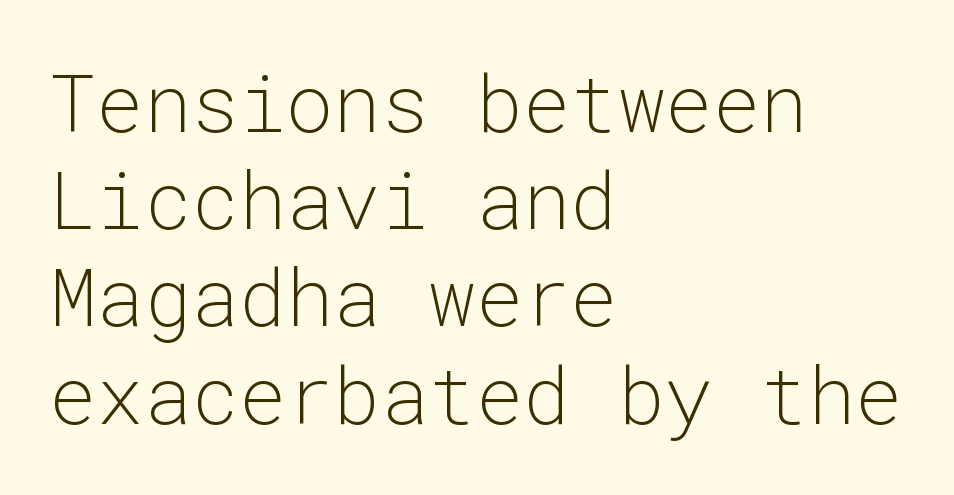
Q: Is the text bold? A: No.
Q: Is the text italic (slanted)? A: No, it is upright.
Q: Is the typeface a serif or a sans-serif typeface? A: Sans-serif.
Q: Is the text underlined? A: No.
Q: How is the paragraph aligned? A: Left-aligned.
Q: Is the spacing between letters normal or unusually wide? A: Normal.
Q: Width (condensed, normal, or wide)? A: Normal.
Q: Stroke contrast? A: Low.
Q: x-height? A: Medium.
Q: Monospaced? A: Yes.
